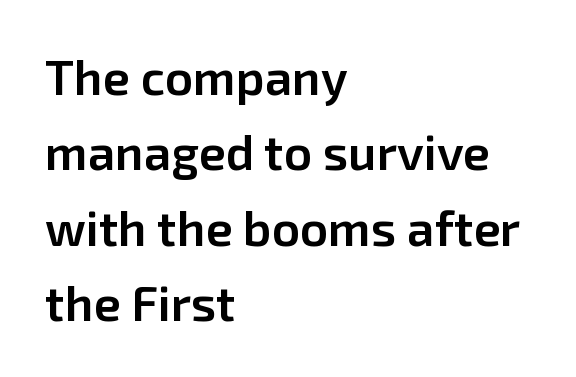
The image shows 49 px semibold sans-serif type, upright; set left-aligned, normal line spacing (1.54x), normal letter spacing, not underlined; low stroke contrast and a medium x-height.
